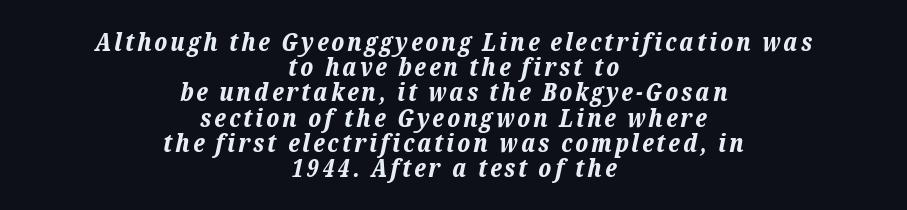
Q: Is the text bold? A: Yes.
Q: Is the text italic (slanted)? A: Yes, it leans right by about 12 degrees.
Q: Is the text underlined? A: No.
Q: How is the paragraph aligned? A: Centered.
Q: Is the spacing between lines tight, normal or loose? A: Tight.
